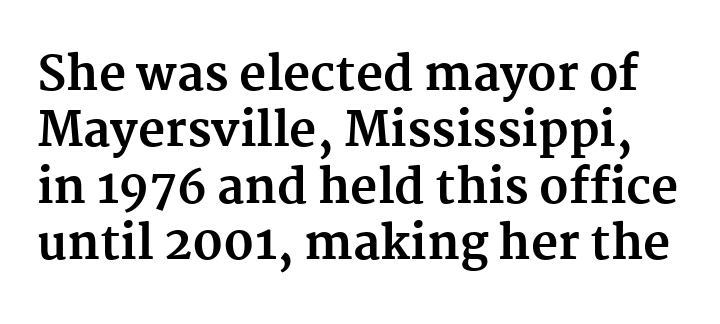
{"serif": "yes", "italic": "no", "bold": "yes", "weight": "bold", "width": "normal", "stroke_contrast": "medium", "x_height": "medium", "monospaced": "no", "underline": "no", "line_spacing_ratio": 1.2, "letter_spacing": "normal", "letter_spacing_em": 0.0, "glyph_px": 47}
